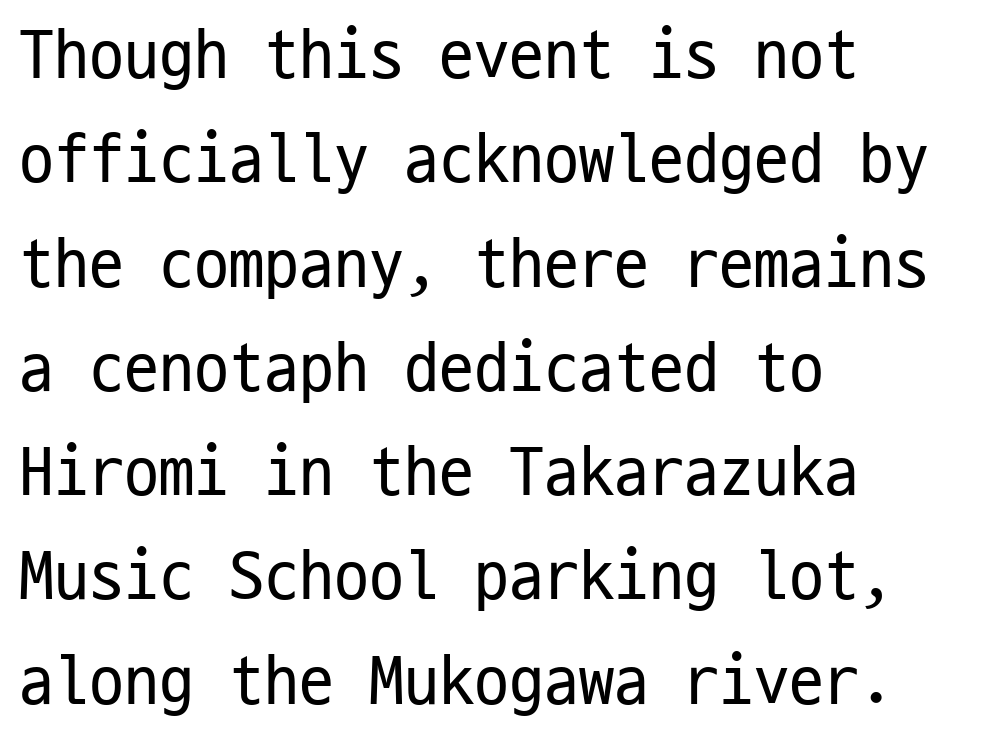
{"serif": "no", "italic": "no", "bold": "no", "weight": "regular", "width": "condensed", "stroke_contrast": "low", "x_height": "medium", "monospaced": "yes", "underline": "no", "align": "left", "line_spacing": "normal", "line_spacing_ratio": 1.49, "letter_spacing": "normal", "letter_spacing_em": 0.0, "glyph_px": 70}
